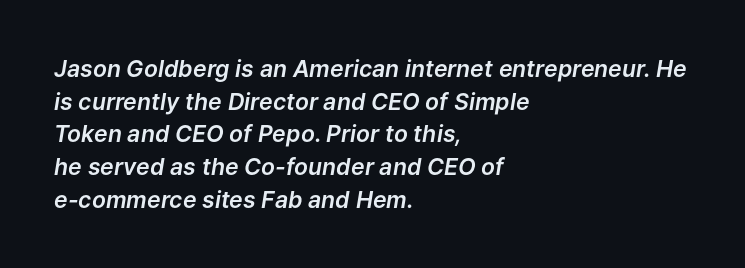
{"italic": "yes", "lean": "right", "slant_degrees": 9, "underline": "no", "align": "left", "line_spacing": "normal", "line_spacing_ratio": 1.42, "letter_spacing": "normal", "letter_spacing_em": 0.0, "glyph_px": 23}
